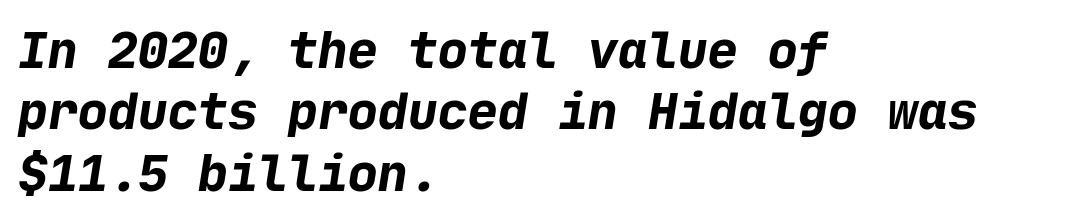
The image shows 50 px bold sans-serif type; set left-aligned, line spacing 1.23x, normal letter spacing, not underlined; low stroke contrast and a medium x-height.
